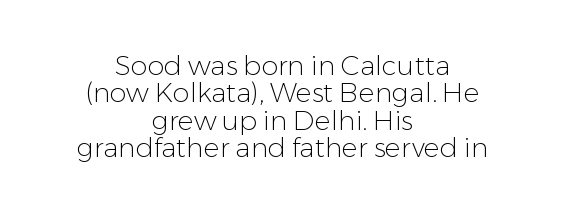
The image shows 27 px text type, upright; set centered, tight line spacing (1.01x), normal letter spacing, not underlined.
